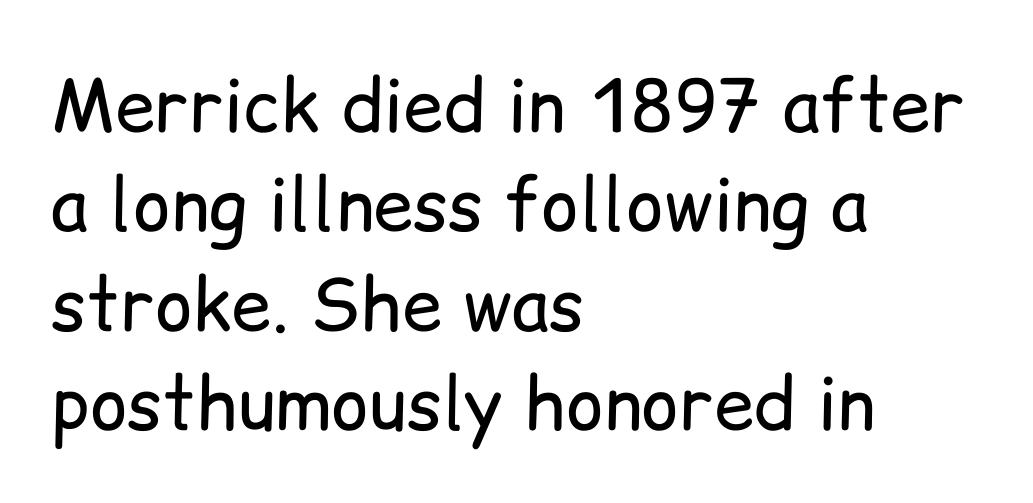
Q: Is the text bold? A: No.
Q: Is the text italic (slanted)? A: No, it is upright.
Q: Is the typeface a serif or a sans-serif typeface? A: Sans-serif.
Q: Is the text underlined? A: No.
Q: How is the paragraph aligned? A: Left-aligned.
Q: Is the spacing between letters normal or unusually wide? A: Normal.
Q: Is the spacing between lines tight, normal or loose? A: Normal.
Q: Width (condensed, normal, or wide)? A: Normal.
Q: Stroke contrast? A: Low.
Q: x-height? A: Medium.
Q: Monospaced? A: No.
